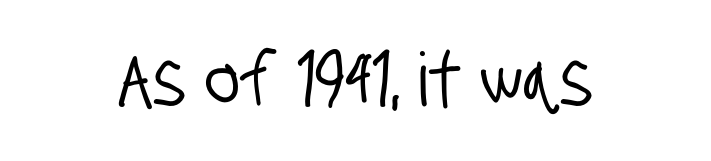
The rendering shows plain stroke endings on the letterforms — a sans-serif design. Descender tails drop into unmarked territory. Observe the ordinary spacing: letters are neighbours, not strangers. Do the characters align in a grid? No, the font is proportional.
